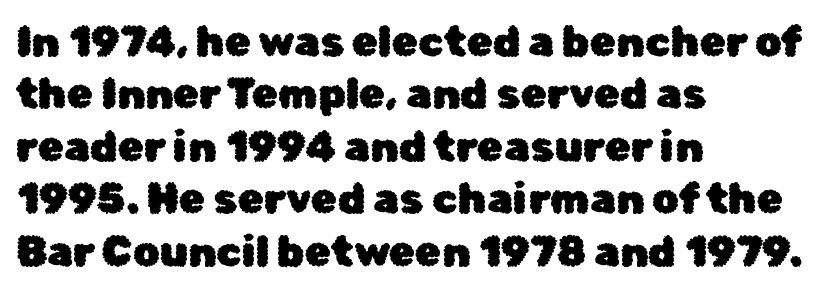
The image shows 42 px sans-serif type, upright; set left-aligned, normal line spacing (1.25x), normal letter spacing, not underlined; low stroke contrast and a medium x-height.
